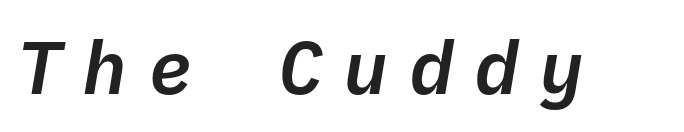
Q: Is the text italic (slanted)? A: Yes, it leans right by about 10 degrees.
Q: Is the text underlined? A: No.
Q: Is the spacing between letters normal or unusually wide? A: Unusually wide.
Q: Width (condensed, normal, or wide)? A: Normal.
Q: Stroke contrast? A: Low.
Q: x-height? A: Medium.
Q: Monospaced? A: Yes.
